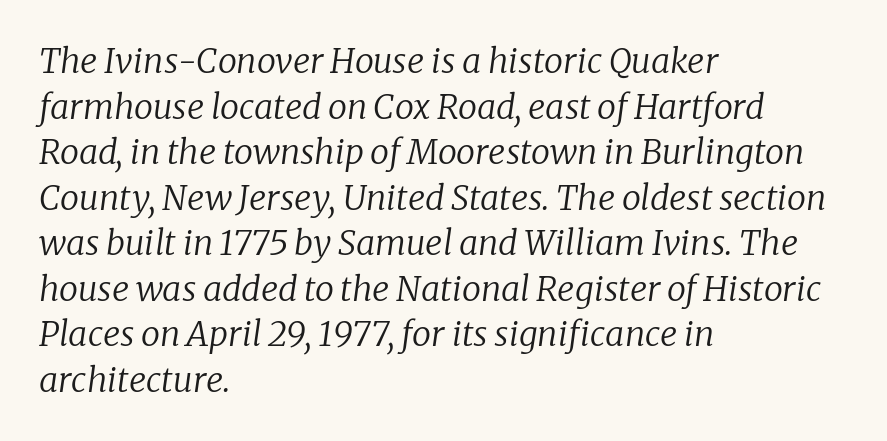
{"serif": "yes", "italic": "yes", "lean": "right", "slant_degrees": 8, "bold": "no", "weight": "regular", "width": "normal", "stroke_contrast": "low", "x_height": "medium", "monospaced": "no", "underline": "no", "align": "left", "line_spacing": "normal", "line_spacing_ratio": 1.34, "letter_spacing": "normal", "letter_spacing_em": 0.0, "glyph_px": 34}
